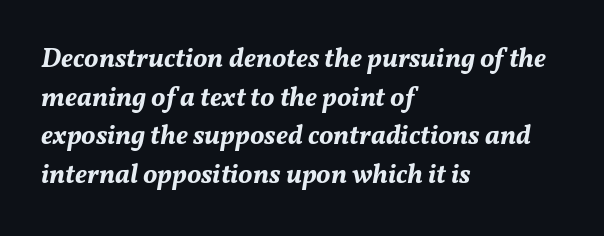
Q: Is the text bold? A: Yes.
Q: Is the text italic (slanted)? A: Yes, it leans right by about 11 degrees.
Q: Is the text underlined? A: No.
Q: How is the paragraph aligned? A: Left-aligned.
Q: Is the spacing between letters normal or unusually wide? A: Normal.
Q: Is the spacing between lines tight, normal or loose? A: Normal.
